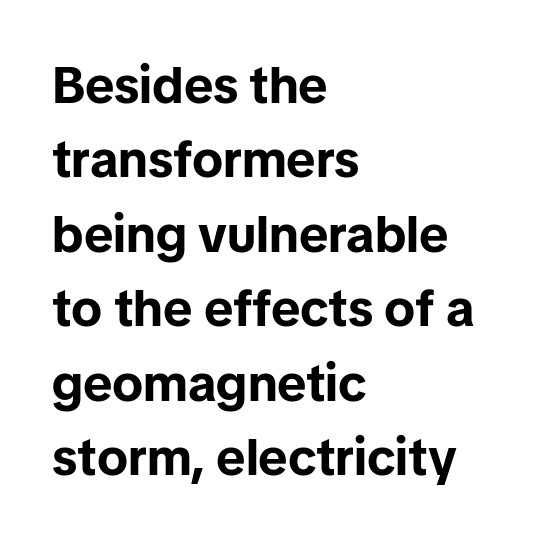
The image shows 51 px bold sans-serif type, upright; set left-aligned, normal line spacing (1.46x), normal letter spacing, not underlined; low stroke contrast and a medium x-height.
